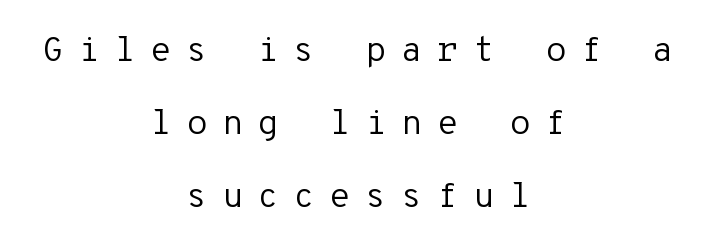
{"serif": "no", "italic": "no", "bold": "no", "weight": "regular", "width": "normal", "stroke_contrast": "low", "x_height": "medium", "monospaced": "yes", "underline": "no", "align": "center", "line_spacing": "loose", "line_spacing_ratio": 2.08, "letter_spacing": "wide", "letter_spacing_em": 0.41, "glyph_px": 35}
